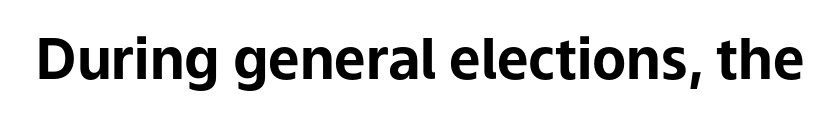
These lines carry a lot of weight — the face is fully bold. Plain, unruled lines of type. Spacing between characters is what you'd get straight out of the box. Style check: upright. These lines are rendered in a variable-pitch font. The typeface chosen for these lines omits serifs.
